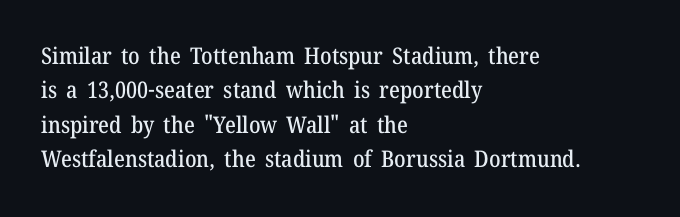
Q: Is the text italic (slanted)? A: No, it is upright.
Q: Is the text underlined? A: No.
Q: How is the paragraph aligned? A: Left-aligned.
Q: Is the spacing between letters normal or unusually wide? A: Normal.
Q: Is the spacing between lines tight, normal or loose? A: Normal.
